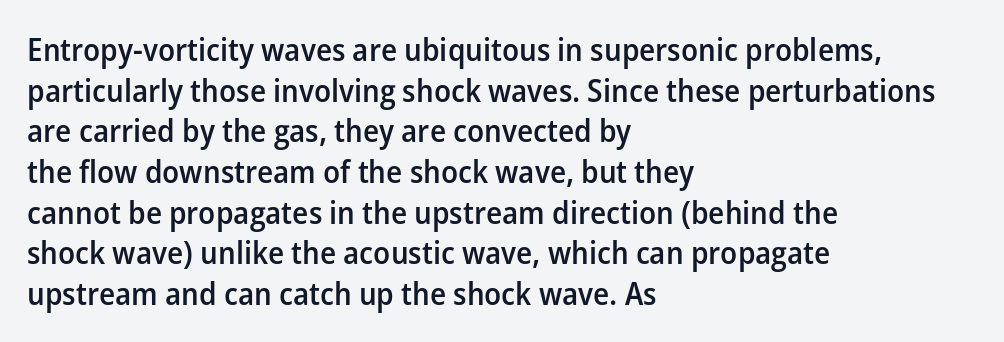
The letterforms sit shoulder to shoulder at normal distance. Every stem runs plumb, perpendicular to the baseline. Lines of text with bare space underneath. Vertical spacing — default.
